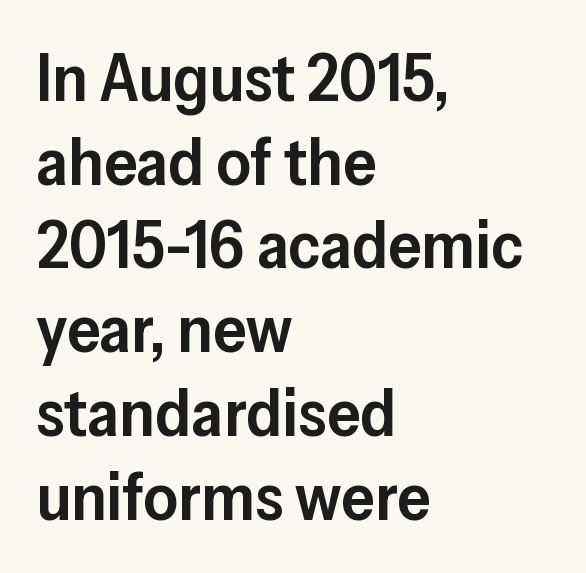
Underline: absent. The compositor pushed each line to the left boundary. Emphasis by weight is partial: semibold. Proportional: the letters do not fall into vertical columns.
